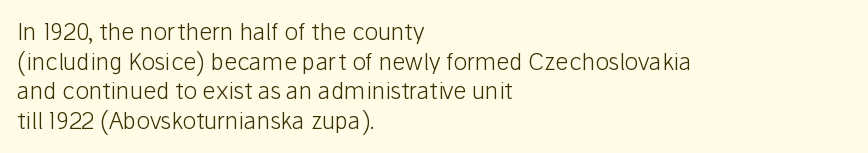
{"italic": "no", "bold": "no", "underline": "no", "align": "left", "line_spacing": "normal", "line_spacing_ratio": 1.29, "letter_spacing": "normal", "letter_spacing_em": 0.0, "glyph_px": 23}
